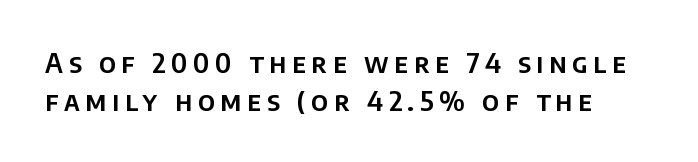
The image shows 27 px text type, upright; set left-aligned, normal line spacing (1.4x), unusually wide letter spacing (+0.21 em), not underlined.
